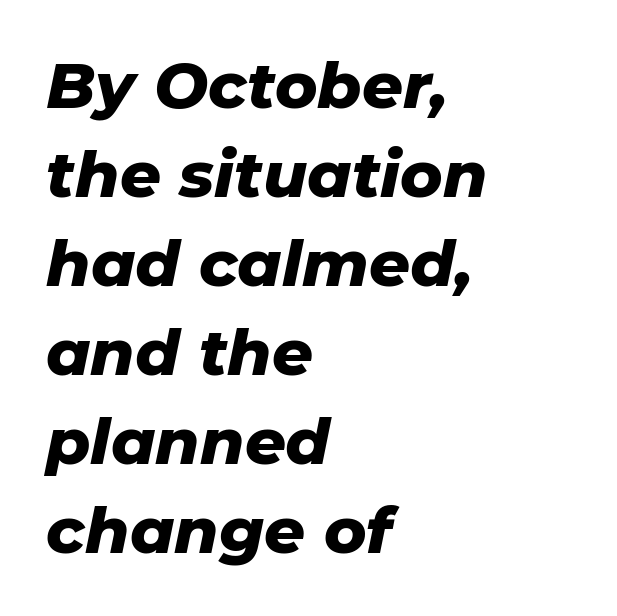
The image shows 64 px heavy type, italic (leaning right); set left-aligned, normal line spacing (1.39x), normal letter spacing, not underlined; low stroke contrast and a medium x-height.
